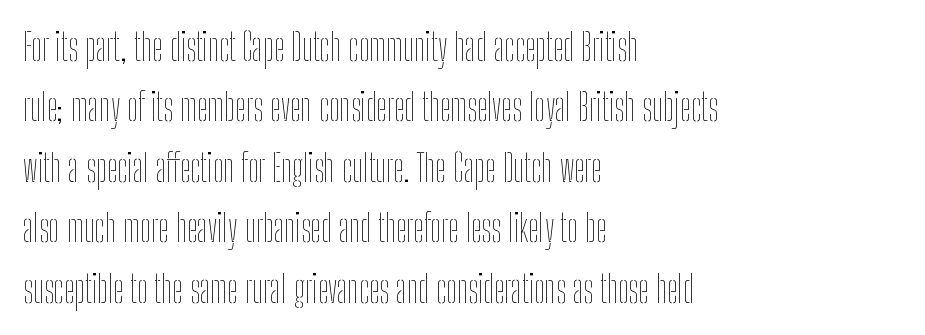
Proportional: the letters do not fall into vertical columns. Does the copy run flush right? No — it runs flush left. Italic: no, the glyphs are upright roman. Between one letter and the next there's only the usual sliver of space.
